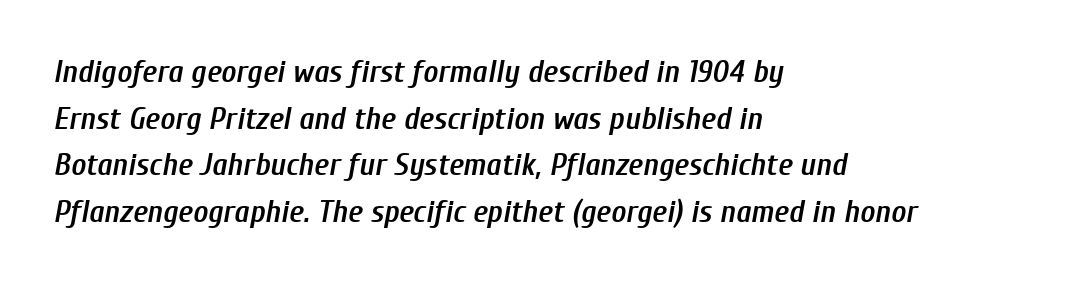
The zone under the glyphs is completely vacant. Compared with ordinary roman type, these characters are visibly tilted. The face used here is proportionally spaced, like ordinary book or web type. Normally led — the rows are evenly, conventionally spaced.
